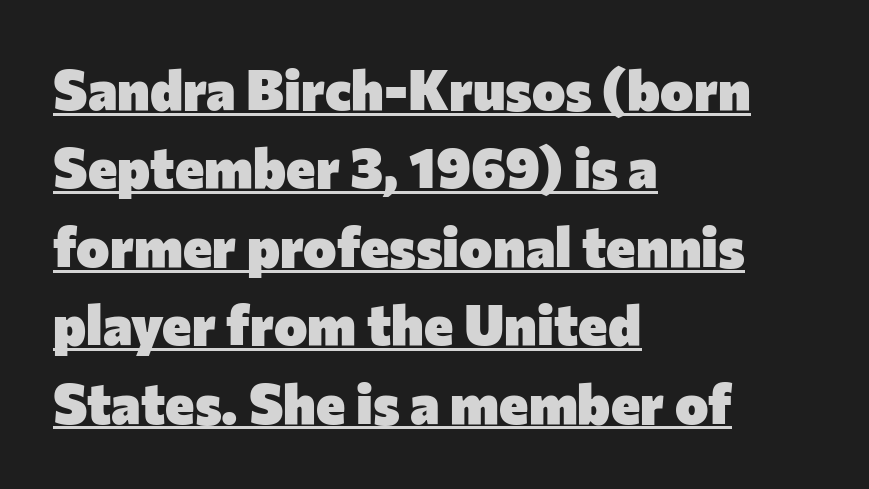
Check where the strokes stop: nothing finishes them off — pure sans. Italic: no, the glyphs are upright roman. Observe the ordinary spacing: letters are neighbours, not strangers. If you measured baseline to baseline, you'd find a middling distance. Has an underline been added? It has.
